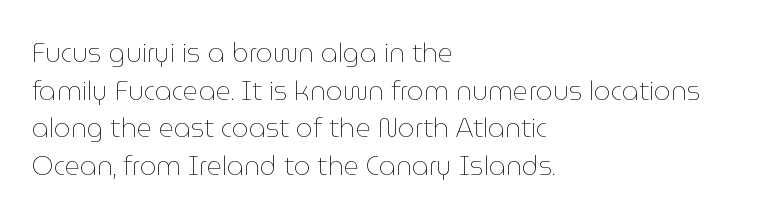
This sample is left-justified, so line endings fall wherever the words run out. Short note: letters normally spaced. These lines were composed using upright roman letters. Nothing heavy about these letters — not bold at all. The glyphs are unaccompanied by any horizontal stroke below them. Quick note: interline space is typical.
